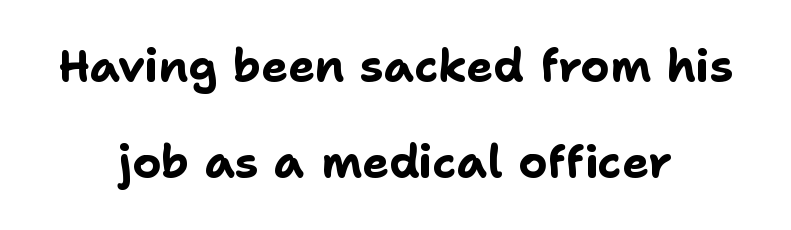
Q: Is the text bold? A: Yes.
Q: Is the text italic (slanted)? A: No, it is upright.
Q: Is the typeface a serif or a sans-serif typeface? A: Sans-serif.
Q: Is the text underlined? A: No.
Q: How is the paragraph aligned? A: Centered.
Q: Is the spacing between letters normal or unusually wide? A: Normal.
Q: Is the spacing between lines tight, normal or loose? A: Loose.
Q: Width (condensed, normal, or wide)? A: Normal.
Q: Stroke contrast? A: Low.
Q: x-height? A: Medium.
Q: Monospaced? A: No.
